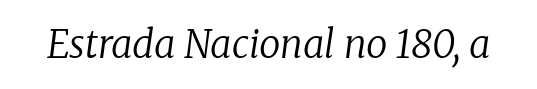
Q: Is the text bold? A: No.
Q: Is the text italic (slanted)? A: Yes, it leans right by about 8 degrees.
Q: Is the typeface a serif or a sans-serif typeface? A: Serif.
Q: Is the text underlined? A: No.
Q: Is the spacing between letters normal or unusually wide? A: Normal.
Q: Width (condensed, normal, or wide)? A: Normal.
Q: Stroke contrast? A: Low.
Q: x-height? A: Medium.
Q: Monospaced? A: No.
